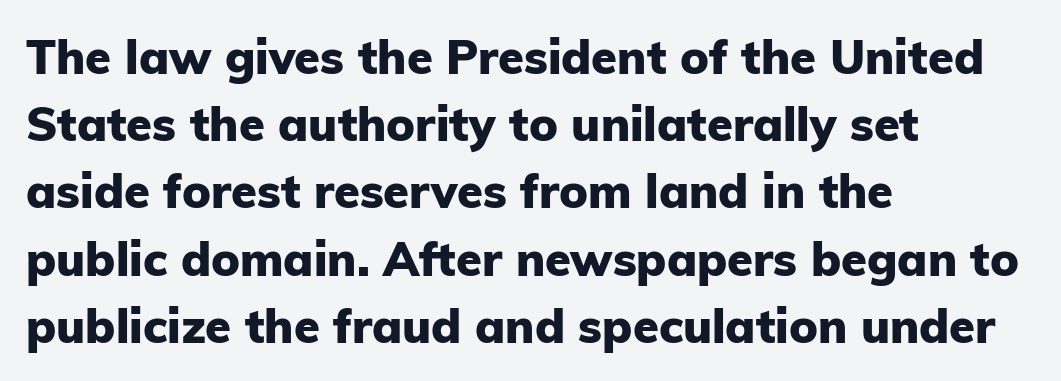
The image shows 47 px heavy sans-serif type, upright; set left-aligned, normal line spacing (1.43x), normal letter spacing, not underlined; low stroke contrast and a medium x-height.
